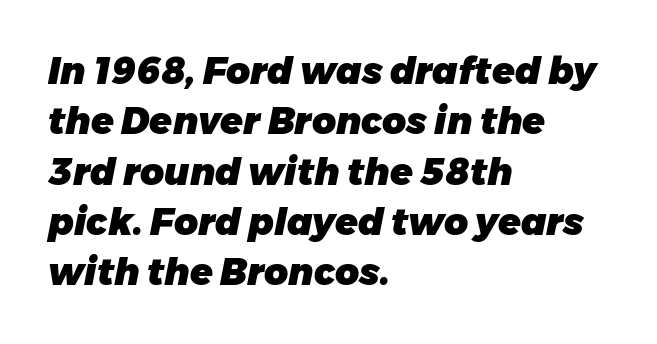
The rendering keeps characters at their native spacing. Nobody drew a line under any word here. Is this a fixed-width face? No — the glyphs have proportional, varying widths. As a designer I'd log this as weight 700, bold. Slant detected: the letters are inclined. Rows of type keep a routine distance in the vertical direction.
